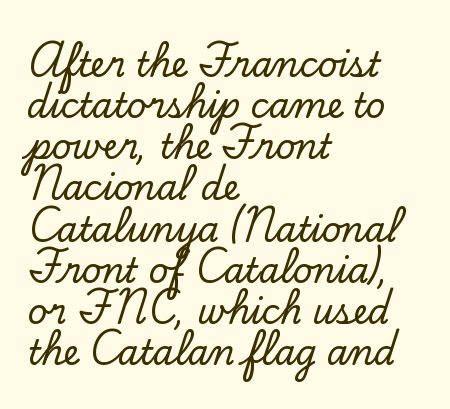
Q: Is the text italic (slanted)? A: Yes.
Q: Is the typeface a serif or a sans-serif typeface? A: Serif.
Q: Is the text underlined? A: No.
Q: How is the paragraph aligned? A: Left-aligned.
Q: Is the spacing between letters normal or unusually wide? A: Normal.
Q: Width (condensed, normal, or wide)? A: Normal.
Q: Stroke contrast? A: Low.
Q: x-height? A: Small.
Q: Monospaced? A: No.
